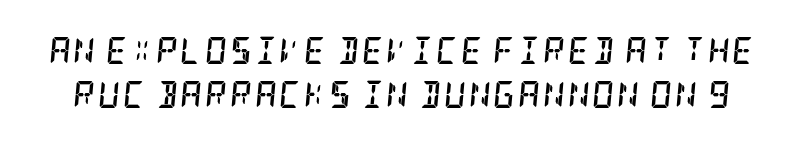
The designer left line spacing at the default. Posture: slanted. The area under the type is left untouched. Is the type bold? Yes — the strokes are clearly thick and heavy.
